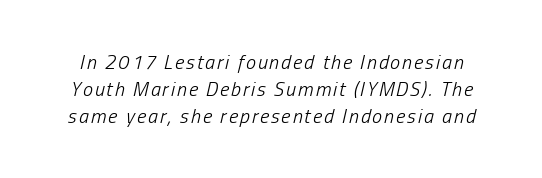
Q: Is the text bold? A: No.
Q: Is the text italic (slanted)? A: Yes, it leans right by about 13 degrees.
Q: Is the text underlined? A: No.
Q: Is the spacing between lines tight, normal or loose? A: Normal.
